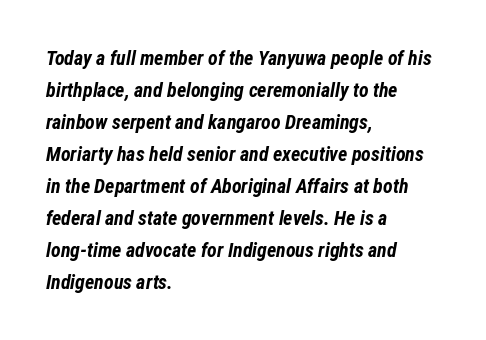
{"italic": "yes", "lean": "right", "slant_degrees": 12, "bold": "yes", "underline": "no", "align": "left", "line_spacing": "normal", "line_spacing_ratio": 1.6, "letter_spacing": "normal", "letter_spacing_em": 0.0, "glyph_px": 20}
